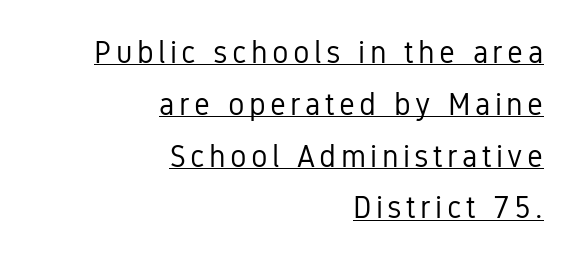
{"serif": "no", "italic": "no", "bold": "no", "weight": "regular", "width": "condensed", "stroke_contrast": "low", "x_height": "medium", "monospaced": "no", "underline": "yes", "align": "right", "line_spacing": "normal", "line_spacing_ratio": 1.67, "glyph_px": 31}
